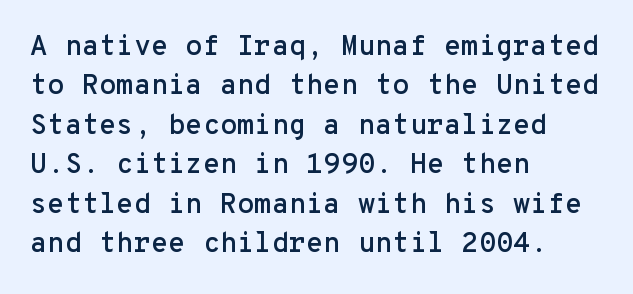
The image shows 28 px sans-serif type, upright, monospaced; set left-aligned, normal line spacing (1.41x), normal letter spacing, not underlined; low stroke contrast and a medium x-height.
